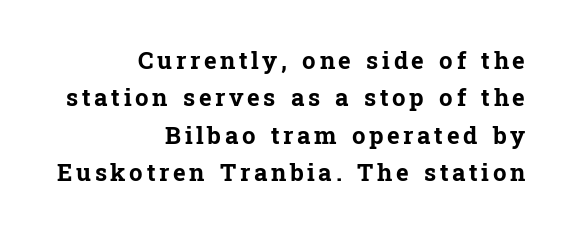
Horizontal bands of white between lines are of average thickness. Ordinary non-slanted type is in use. A full-strength bold gives these letters their thick strokes. The passage shown is not underscored anywhere.
